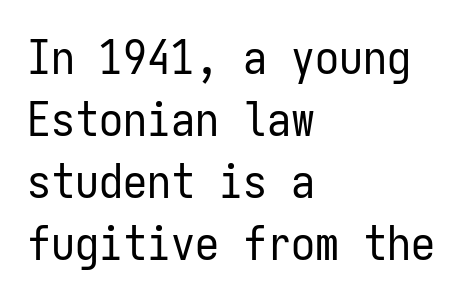
{"serif": "no", "italic": "no", "bold": "no", "weight": "regular", "width": "condensed", "stroke_contrast": "low", "x_height": "medium", "monospaced": "yes", "underline": "no", "align": "left", "line_spacing": "normal", "line_spacing_ratio": 1.29, "letter_spacing": "normal", "letter_spacing_em": 0.0, "glyph_px": 48}
